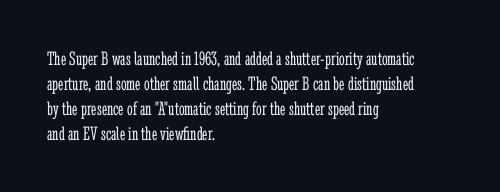
{"italic": "no", "bold": "no", "underline": "no", "align": "left", "line_spacing": "normal", "line_spacing_ratio": 1.25, "letter_spacing": "normal", "letter_spacing_em": 0.0, "glyph_px": 20}
